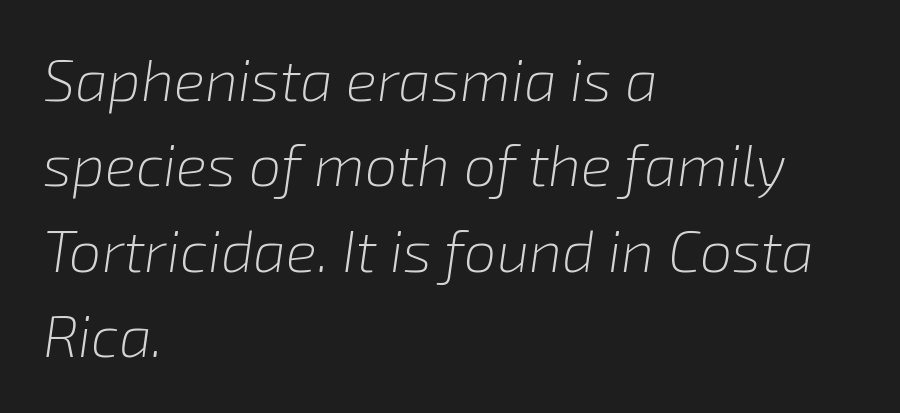
{"italic": "yes", "lean": "right", "slant_degrees": 8, "bold": "no", "weight": "light", "width": "normal", "stroke_contrast": "low", "x_height": "medium", "monospaced": "no", "underline": "no", "align": "left", "line_spacing": "normal", "line_spacing_ratio": 1.47, "letter_spacing": "normal", "letter_spacing_em": 0.0, "glyph_px": 58}
